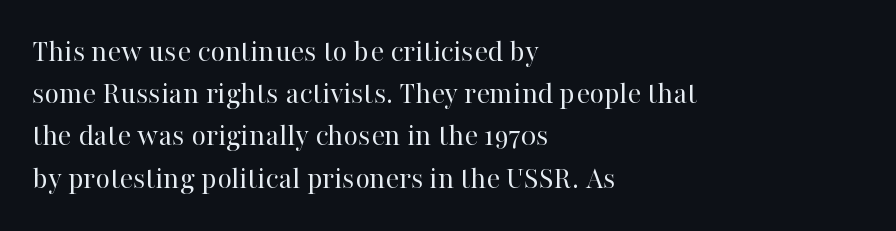
{"serif": "yes", "italic": "no", "bold": "no", "weight": "regular", "width": "normal", "stroke_contrast": "high", "x_height": "medium", "monospaced": "no", "underline": "no", "align": "left", "line_spacing": "normal", "line_spacing_ratio": 1.32, "letter_spacing": "normal", "letter_spacing_em": 0.0, "glyph_px": 32}
